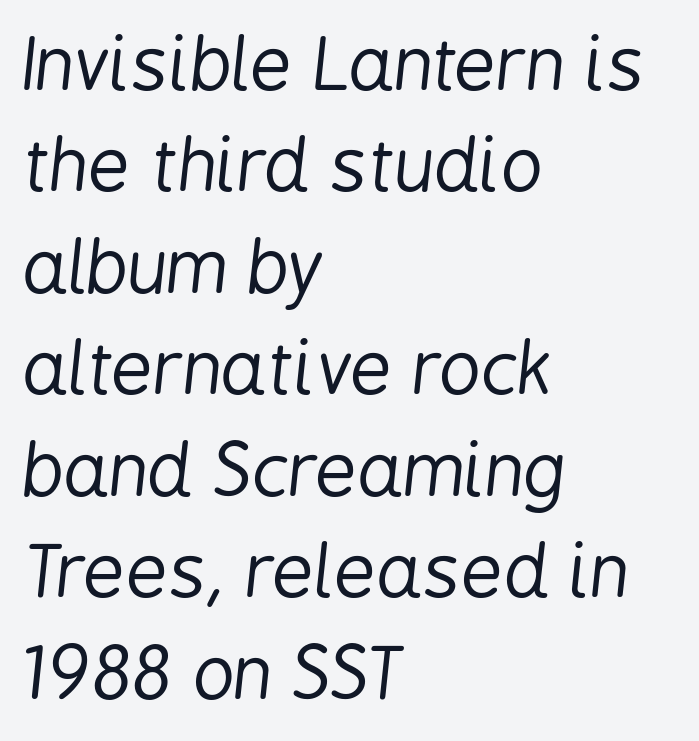
The image shows 73 px regular-weight, condensed type, italic (leaning right); set left-aligned, normal line spacing (1.39x), normal letter spacing, not underlined; low stroke contrast and a medium x-height.
